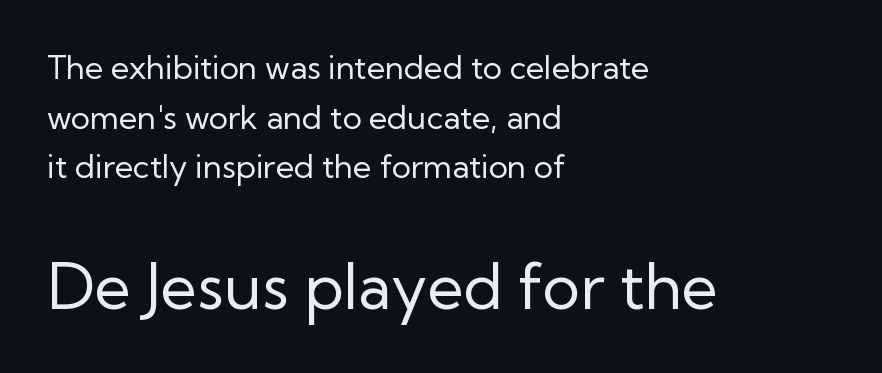
The image shows 63 px regular-weight sans-serif type, upright; set left-aligned, normal line spacing (1.55x), normal letter spacing, not underlined; the second (bottom) block is 1.97x larger; low stroke contrast and a medium x-height.
